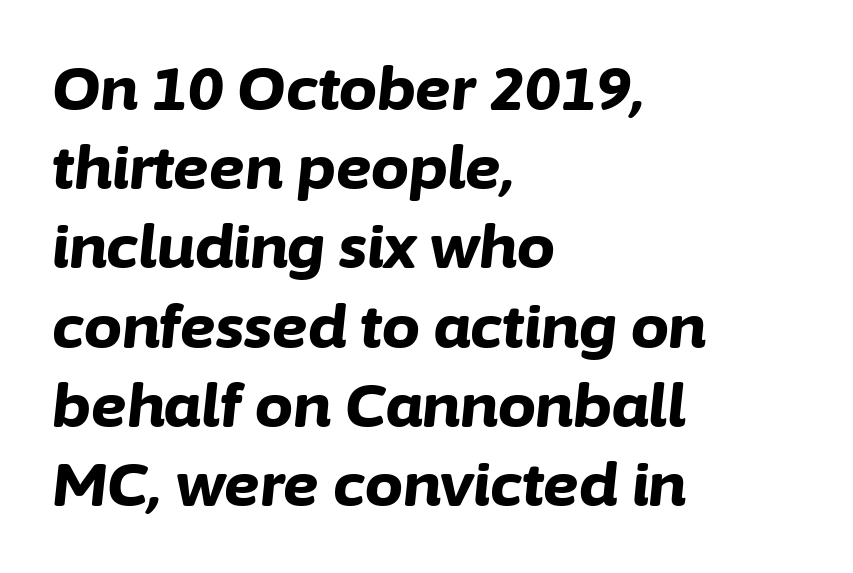
Q: Is the text bold? A: Yes.
Q: Is the text italic (slanted)? A: Yes, it leans right by about 6 degrees.
Q: Is the text underlined? A: No.
Q: How is the paragraph aligned? A: Left-aligned.
Q: Is the spacing between letters normal or unusually wide? A: Normal.
Q: Is the spacing between lines tight, normal or loose? A: Normal.
Q: Width (condensed, normal, or wide)? A: Normal.
Q: Stroke contrast? A: Low.
Q: x-height? A: Medium.
Q: Monospaced? A: No.
